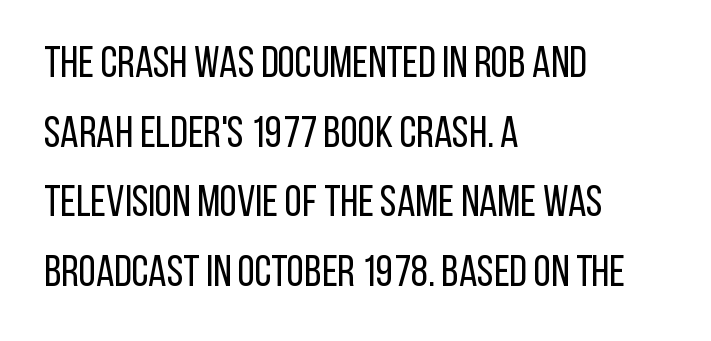
The image shows 44 px regular-weight, condensed sans-serif type, upright; set left-aligned, normal line spacing (1.58x), normal letter spacing, not underlined; low stroke contrast and a large x-height.
